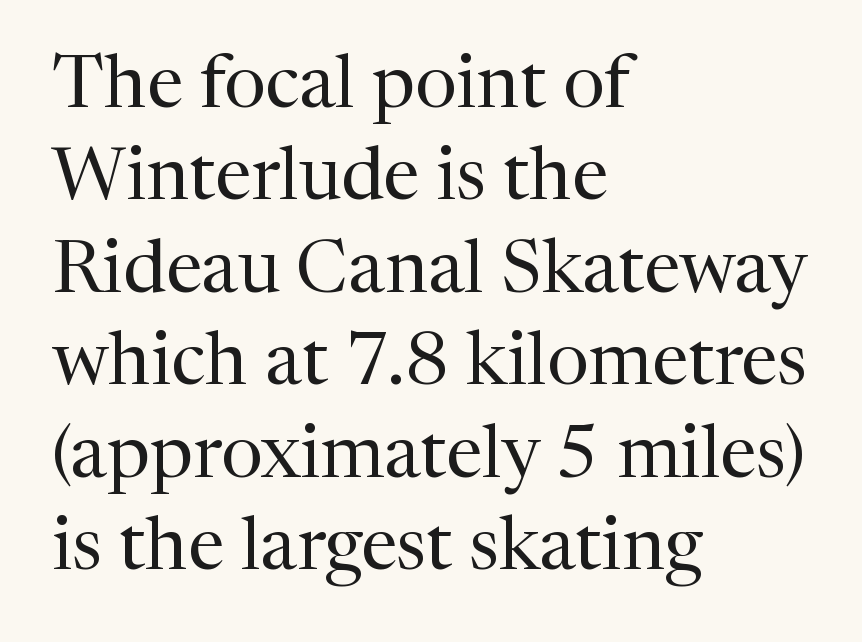
The image shows 74 px regular-weight serif type, upright; set left-aligned, normal line spacing (1.25x), normal letter spacing, not underlined; medium stroke contrast and a medium x-height.
